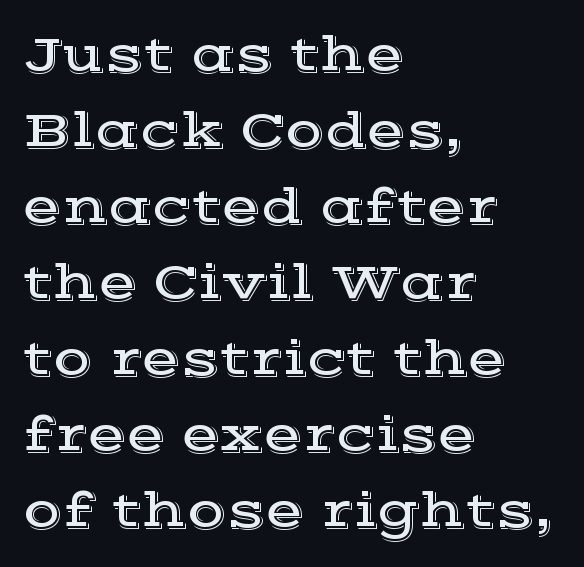
{"serif": "yes", "italic": "no", "width": "wide", "x_height": "medium", "monospaced": "no", "underline": "no", "align": "left", "line_spacing": "normal", "line_spacing_ratio": 1.49, "letter_spacing": "normal", "letter_spacing_em": 0.0, "glyph_px": 51}
